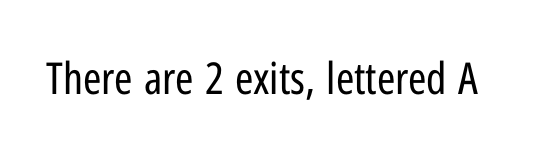
{"serif": "no", "italic": "no", "bold": "no", "weight": "regular", "width": "condensed", "stroke_contrast": "low", "x_height": "medium", "monospaced": "no", "underline": "no", "letter_spacing": "normal", "letter_spacing_em": 0.0, "glyph_px": 44}
